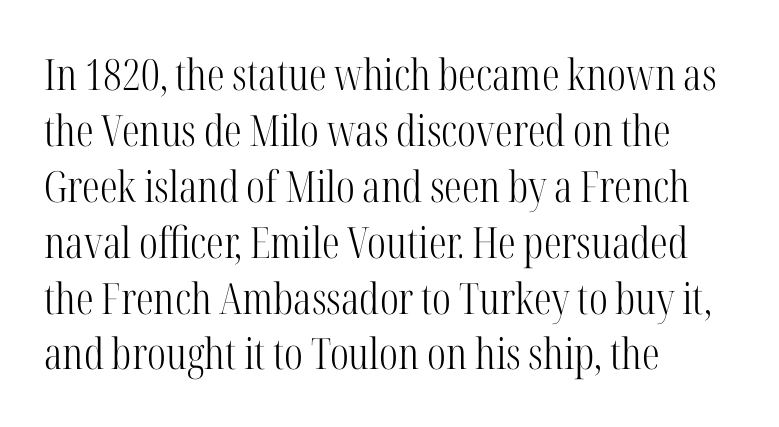
Students, observe: this is what conventionally led text looks like. Layout note: lines flush left. Quick note: not italic, upright. Typographically, this falls in the serif category. The space beneath each line is pristine and unruled. Is this a fixed-width face? No — the glyphs have proportional, varying widths.
